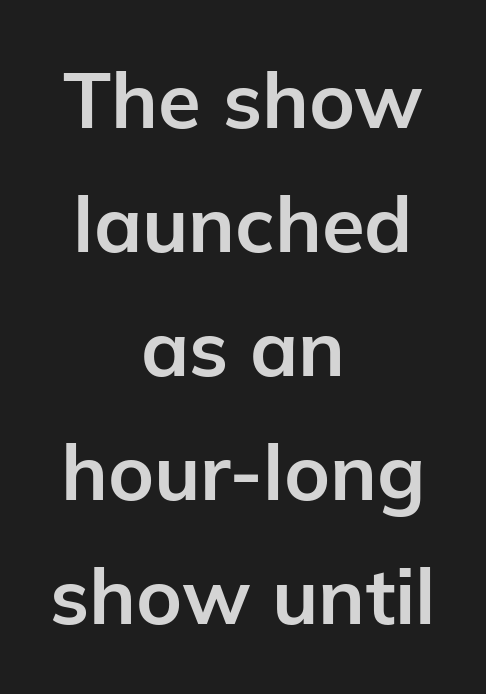
{"serif": "no", "italic": "no", "bold": "yes", "weight": "bold", "width": "normal", "stroke_contrast": "low", "x_height": "medium", "monospaced": "no", "underline": "no", "align": "center", "line_spacing": "normal", "line_spacing_ratio": 1.59, "letter_spacing": "normal", "letter_spacing_em": 0.0, "glyph_px": 78}
